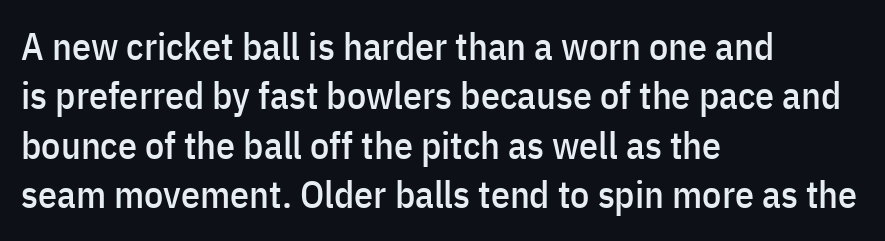
The image shows 38 px condensed sans-serif type, upright; set left-aligned, normal line spacing (1.3x), normal letter spacing, not underlined; low stroke contrast and a medium x-height.
